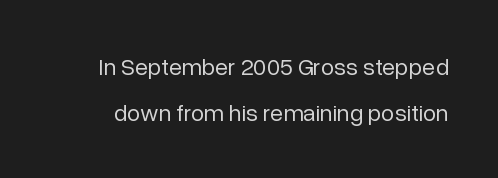
Each stroke keeps to a modest, everyday thickness or less. This block would shrink considerably if given ordinary leading; it's expanded now. No word sits above an underline. Ordinary non-slanted type is in use. Caption: standard tracking, unaltered.
